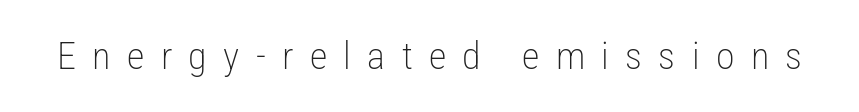
Q: Is the text bold? A: No.
Q: Is the text italic (slanted)? A: No, it is upright.
Q: Is the typeface a serif or a sans-serif typeface? A: Sans-serif.
Q: Is the text underlined? A: No.
Q: Is the spacing between letters normal or unusually wide? A: Unusually wide.
Q: Width (condensed, normal, or wide)? A: Condensed.
Q: Stroke contrast? A: Low.
Q: x-height? A: Medium.
Q: Monospaced? A: No.
